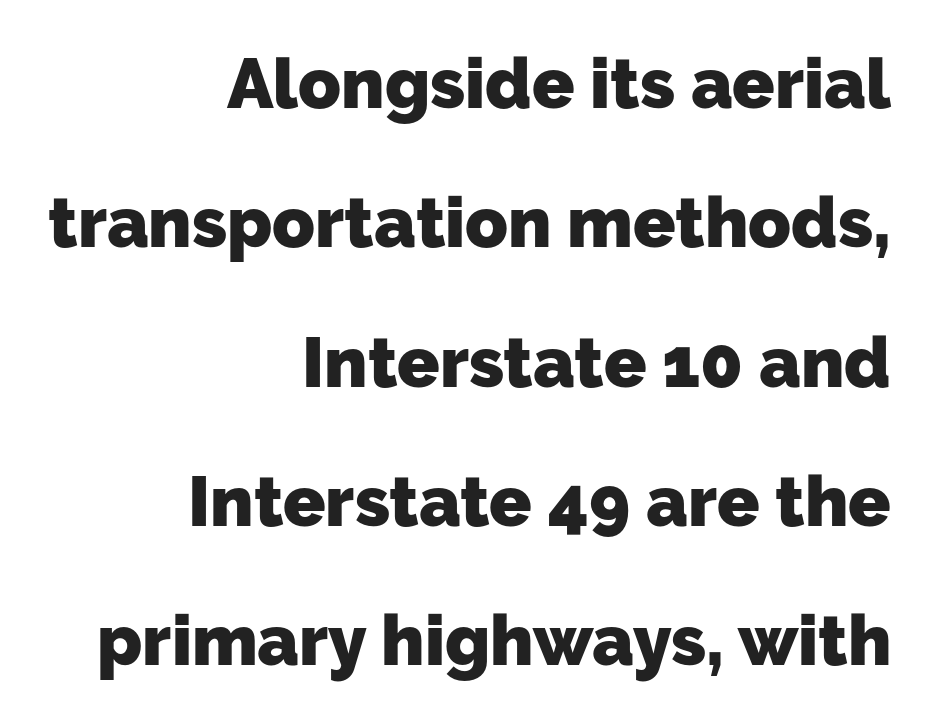
You could not count columns in this text — the font is proportionally spaced. The lines in this sample share a right terminus and differ only in where they begin. Letter spacing: default. Classification — sans serif. The space directly below the letters is spotless. These lines stand farther apart than default settings would place them.
